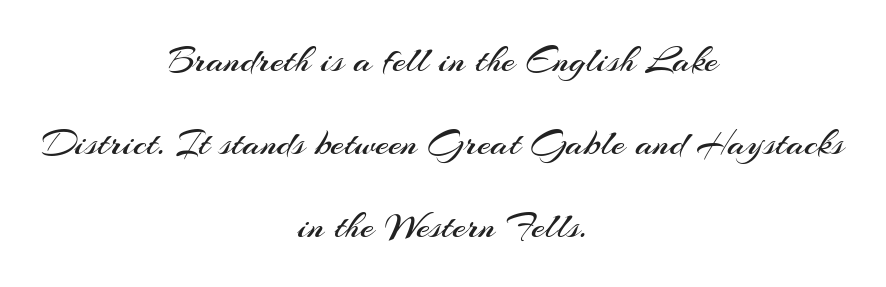
Q: Is the text bold? A: No.
Q: Is the text italic (slanted)? A: Yes.
Q: Is the typeface a serif or a sans-serif typeface? A: Sans-serif.
Q: Is the text underlined? A: No.
Q: How is the paragraph aligned? A: Centered.
Q: Is the spacing between letters normal or unusually wide? A: Normal.
Q: Is the spacing between lines tight, normal or loose? A: Loose.
Q: Width (condensed, normal, or wide)? A: Normal.
Q: Stroke contrast? A: Medium.
Q: x-height? A: Small.
Q: Monospaced? A: No.
